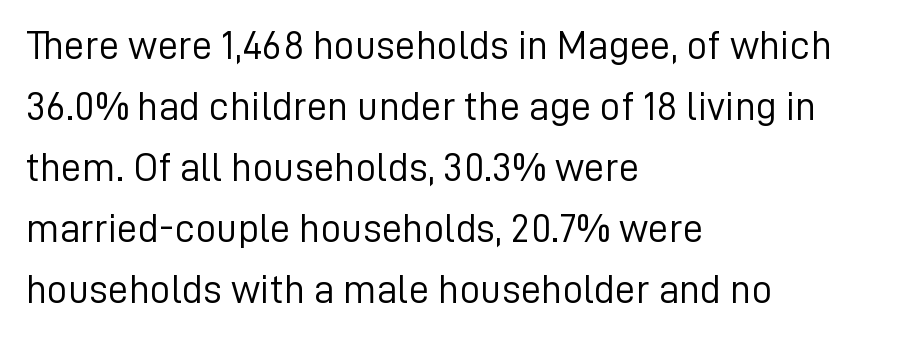
{"serif": "no", "italic": "no", "bold": "no", "weight": "light", "width": "normal", "stroke_contrast": "low", "x_height": "medium", "monospaced": "no", "underline": "no", "align": "left", "line_spacing": "normal", "line_spacing_ratio": 1.49, "letter_spacing": "normal", "letter_spacing_em": 0.0, "glyph_px": 41}
